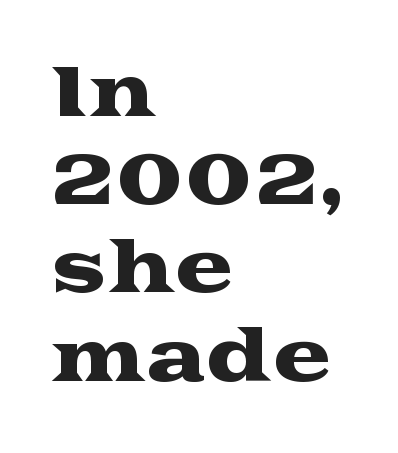
Q: Is the text italic (slanted)? A: No, it is upright.
Q: Is the typeface a serif or a sans-serif typeface? A: Serif.
Q: Is the text underlined? A: No.
Q: How is the paragraph aligned? A: Left-aligned.
Q: Is the spacing between letters normal or unusually wide? A: Normal.
Q: Is the spacing between lines tight, normal or loose? A: Normal.
Q: Width (condensed, normal, or wide)? A: Wide.
Q: Stroke contrast? A: Medium.
Q: x-height? A: Medium.
Q: Monospaced? A: No.
